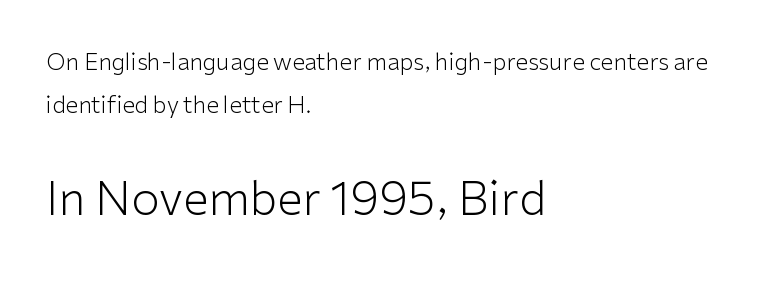
The image shows 46 px light sans-serif type, upright; set left-aligned, line spacing 1.86x, normal letter spacing, not underlined; the second (bottom) block is 2.0x larger; low stroke contrast and a medium x-height.
